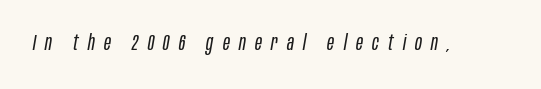
Q: Is the text bold? A: No.
Q: Is the text italic (slanted)? A: Yes, it leans right by about 10 degrees.
Q: Is the text underlined? A: No.
Q: Is the spacing between letters normal or unusually wide? A: Unusually wide.
